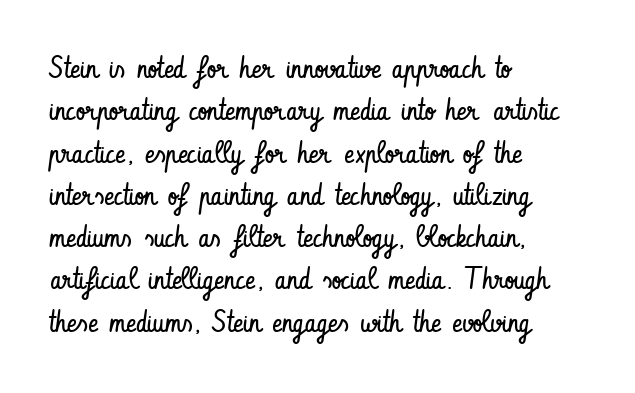
The image shows 30 px regular-weight, condensed sans-serif type, upright; set left-aligned, normal line spacing (1.41x), normal letter spacing, not underlined; low stroke contrast and a small x-height.
